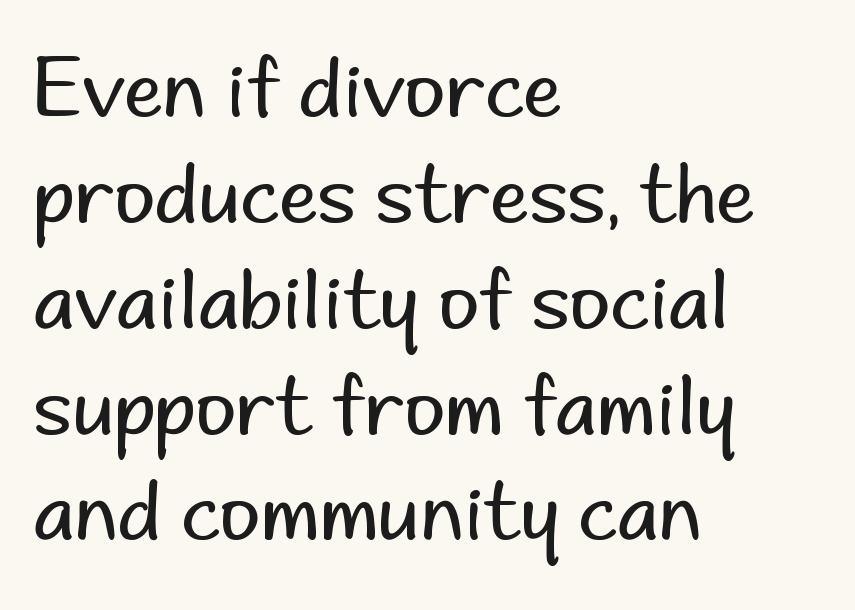
Q: Is the text bold? A: No.
Q: Is the text italic (slanted)? A: No, it is upright.
Q: Is the typeface a serif or a sans-serif typeface? A: Sans-serif.
Q: Is the text underlined? A: No.
Q: How is the paragraph aligned? A: Left-aligned.
Q: Is the spacing between letters normal or unusually wide? A: Normal.
Q: Is the spacing between lines tight, normal or loose? A: Normal.
Q: Width (condensed, normal, or wide)? A: Normal.
Q: Stroke contrast? A: Low.
Q: x-height? A: Small.
Q: Monospaced? A: No.
